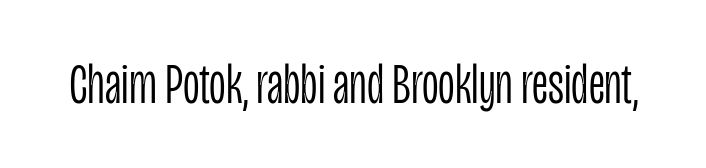
Q: Is the text bold? A: No.
Q: Is the text italic (slanted)? A: No, it is upright.
Q: Is the typeface a serif or a sans-serif typeface? A: Sans-serif.
Q: Is the text underlined? A: No.
Q: Is the spacing between letters normal or unusually wide? A: Normal.
Q: Width (condensed, normal, or wide)? A: Condensed.
Q: Stroke contrast? A: Low.
Q: x-height? A: Large.
Q: Monospaced? A: No.
